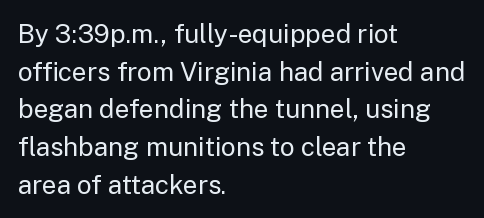
Q: Is the text bold? A: No.
Q: Is the text italic (slanted)? A: No, it is upright.
Q: Is the text underlined? A: No.
Q: How is the paragraph aligned? A: Left-aligned.
Q: Is the spacing between letters normal or unusually wide? A: Normal.
Q: Is the spacing between lines tight, normal or loose? A: Normal.
